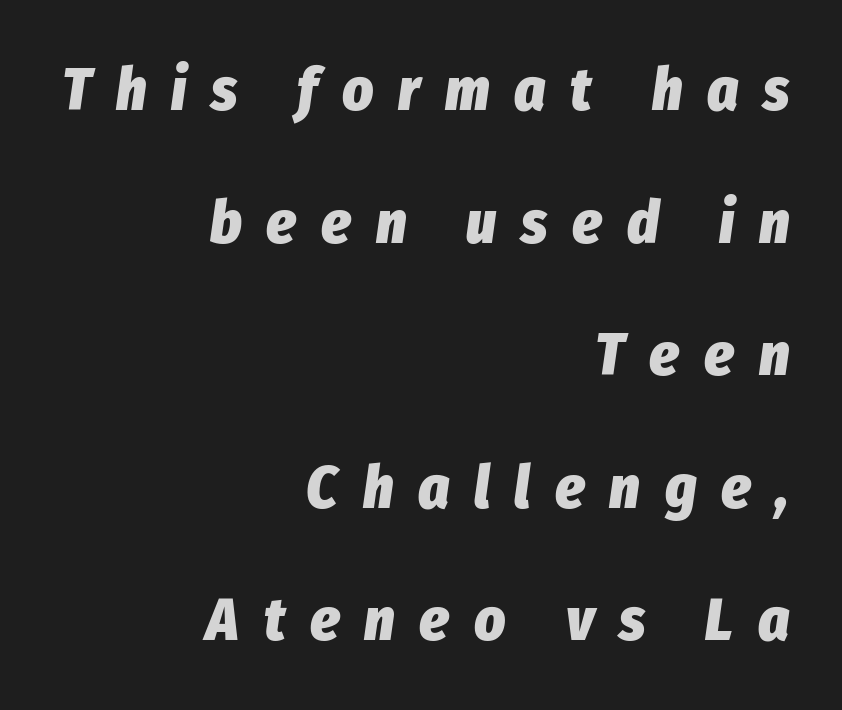
The image shows 60 px heavy, condensed type, italic (leaning right); set right-aligned, loose line spacing (2.21x), unusually wide letter spacing (+0.41 em), not underlined; low stroke contrast and a medium x-height.
